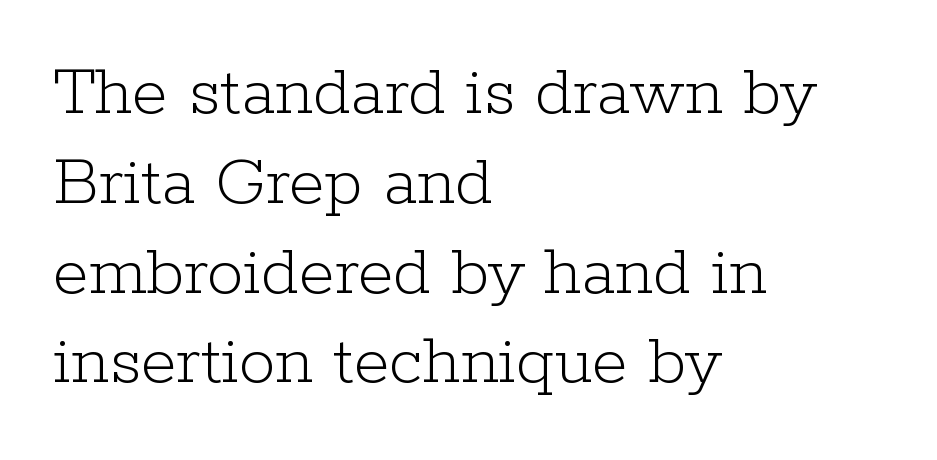
{"serif": "yes", "italic": "no", "bold": "no", "weight": "light", "width": "normal", "stroke_contrast": "low", "x_height": "medium", "monospaced": "no", "underline": "no", "align": "left", "line_spacing_ratio": 1.23, "letter_spacing": "normal", "letter_spacing_em": 0.0, "glyph_px": 73}
